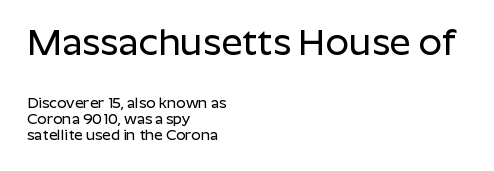
{"serif": "no", "italic": "no", "width": "normal", "stroke_contrast": "low", "x_height": "medium", "monospaced": "no", "underline": "no", "align": "left", "line_spacing": "tight", "line_spacing_ratio": 1.06, "letter_spacing": "normal", "letter_spacing_em": 0.0, "larger_block": "first", "size_ratio": 2.47, "glyph_px": 37}
